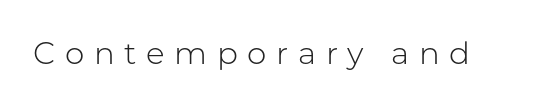
A typesetter would call this proportional, since set widths differ per character. Type style note: lacks serifs. The typeface has the unassuming heft of standard copy or less. This is roman type, the default non-slanted kind.
